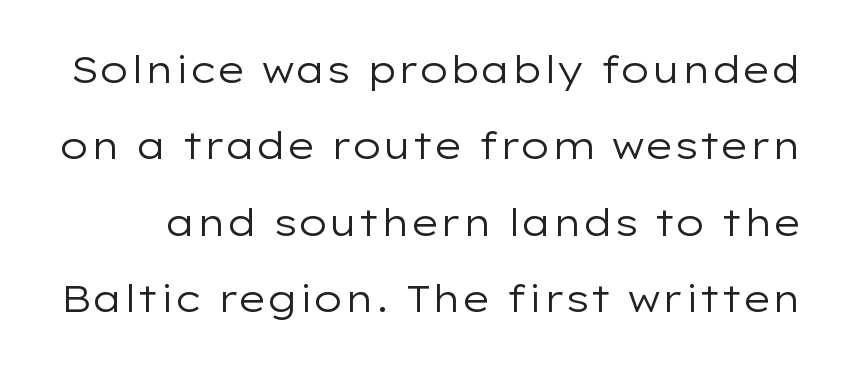
Q: Is the text bold? A: No.
Q: Is the text italic (slanted)? A: No, it is upright.
Q: Is the typeface a serif or a sans-serif typeface? A: Sans-serif.
Q: Is the text underlined? A: No.
Q: Is the spacing between letters normal or unusually wide? A: Normal.
Q: Is the spacing between lines tight, normal or loose? A: Loose.
Q: Width (condensed, normal, or wide)? A: Wide.
Q: Stroke contrast? A: Low.
Q: x-height? A: Medium.
Q: Monospaced? A: No.
